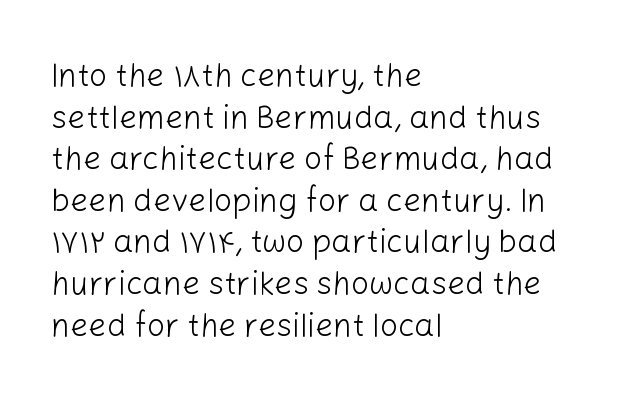
{"serif": "no", "italic": "no", "bold": "no", "weight": "light", "width": "normal", "stroke_contrast": "low", "x_height": "medium", "monospaced": "no", "underline": "no", "align": "left", "line_spacing": "normal", "line_spacing_ratio": 1.3, "letter_spacing": "normal", "letter_spacing_em": 0.0, "glyph_px": 32}
